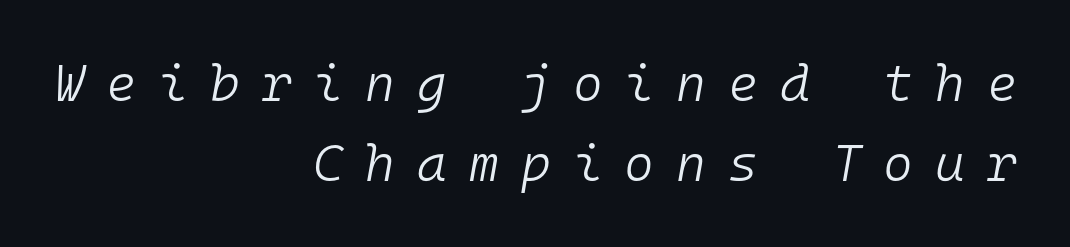
The image shows 51 px light type, italic (leaning right), monospaced; set right-aligned, normal line spacing (1.57x), unusually wide letter spacing (+0.43 em), not underlined; low stroke contrast and a medium x-height.
